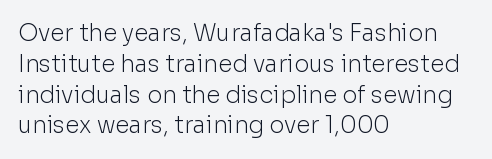
Descenders are the only things crossing below the line. The font sits on the lighter half of the weight spectrum, regular included. Does the copy run flush right? No — it runs flush left. Vertically, the passage feels balanced, rows spaced as you'd expect.
